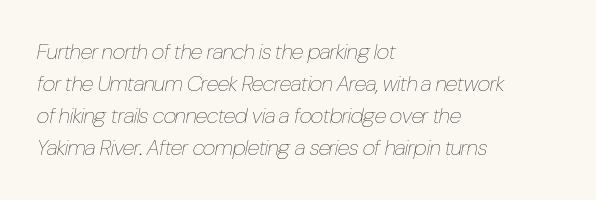
{"italic": "yes", "lean": "right", "slant_degrees": 10, "bold": "no", "underline": "no", "align": "left", "line_spacing": "normal", "line_spacing_ratio": 1.46, "letter_spacing": "normal", "letter_spacing_em": 0.0, "glyph_px": 22}
